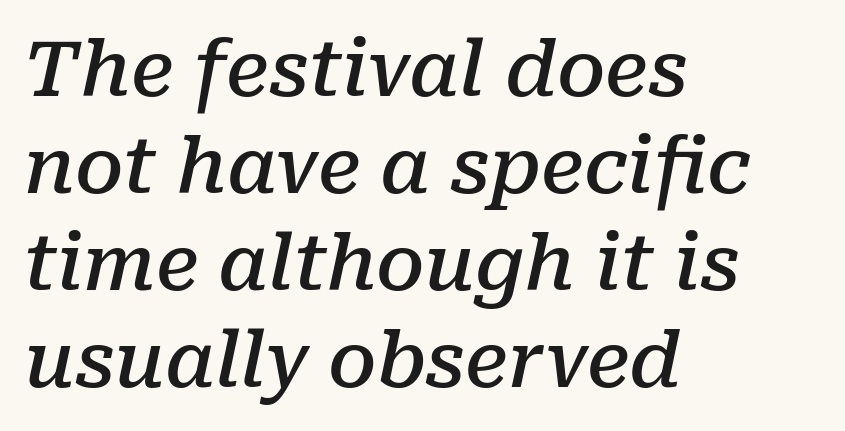
The image shows 77 px semibold serif type, italic (leaning right); set left-aligned, normal line spacing (1.26x), normal letter spacing, not underlined; low stroke contrast and a medium x-height.
